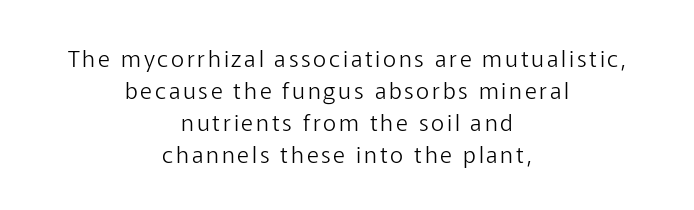
The space directly below the letters is spotless. Line starts and ends both wander, symmetrically. What's the leading like? Ordinary, nothing unusual. Counters stay open thanks to moderate or lighter strokes. Characters remain perfectly vertical along every line.
